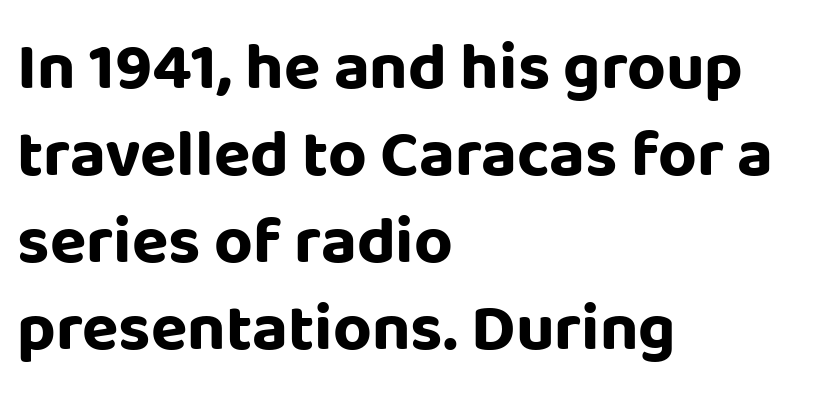
Q: Is the text bold? A: Yes.
Q: Is the text italic (slanted)? A: No, it is upright.
Q: Is the typeface a serif or a sans-serif typeface? A: Sans-serif.
Q: Is the text underlined? A: No.
Q: How is the paragraph aligned? A: Left-aligned.
Q: Is the spacing between letters normal or unusually wide? A: Normal.
Q: Is the spacing between lines tight, normal or loose? A: Normal.
Q: Width (condensed, normal, or wide)? A: Normal.
Q: Stroke contrast? A: Low.
Q: x-height? A: Large.
Q: Monospaced? A: No.
